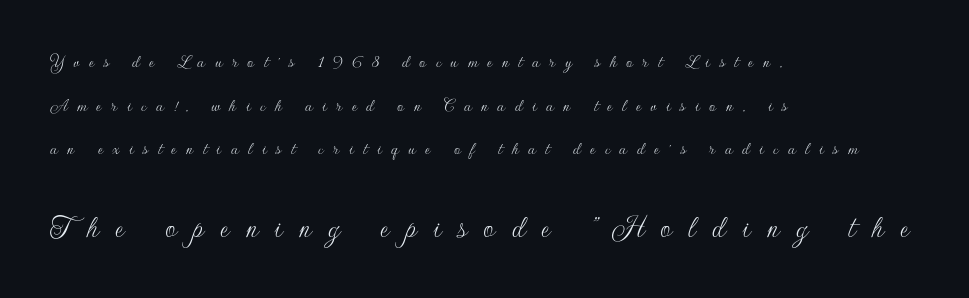
{"serif": "no", "bold": "no", "weight": "thin", "width": "normal", "stroke_contrast": "low", "x_height": "small", "monospaced": "no", "underline": "no", "align": "left", "line_spacing": "loose", "line_spacing_ratio": 2.29, "letter_spacing": "wide", "letter_spacing_em": 0.5, "larger_block": "second", "size_ratio": 1.74, "glyph_px": 33}
